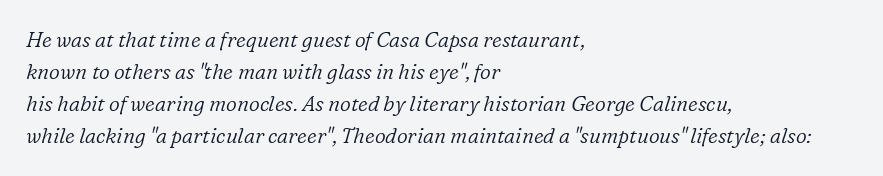
{"italic": "yes", "lean": "right", "slant_degrees": 16, "bold": "no", "underline": "no", "align": "left", "line_spacing": "normal", "line_spacing_ratio": 1.53, "letter_spacing": "normal", "letter_spacing_em": 0.0, "glyph_px": 21}
